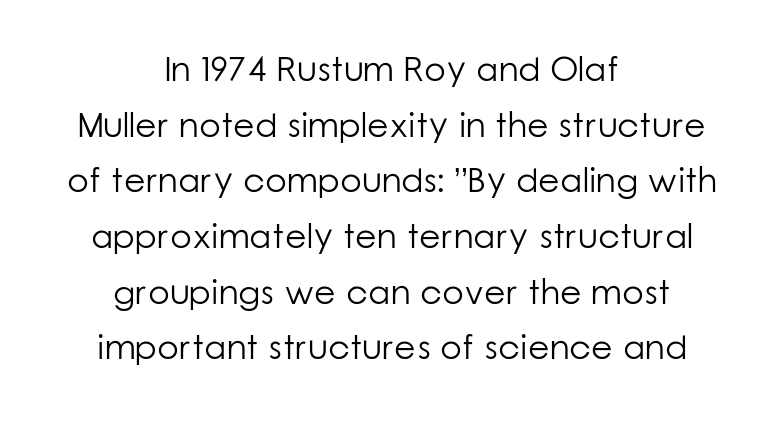
{"serif": "no", "italic": "no", "bold": "no", "weight": "light", "width": "normal", "stroke_contrast": "low", "x_height": "medium", "monospaced": "no", "underline": "no", "align": "center", "line_spacing": "normal", "line_spacing_ratio": 1.59, "letter_spacing": "normal", "letter_spacing_em": 0.0, "glyph_px": 35}
